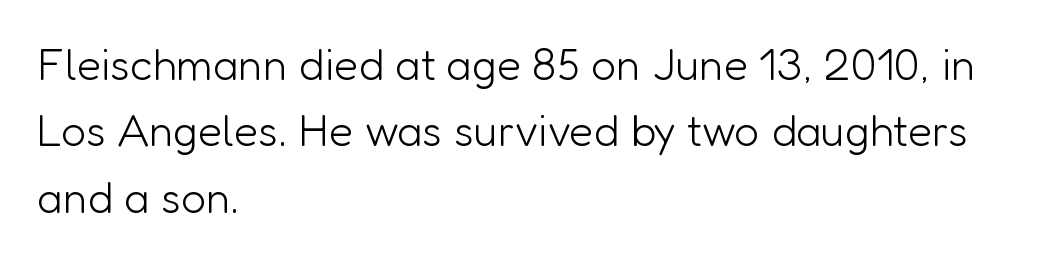
Q: Is the text bold? A: No.
Q: Is the text italic (slanted)? A: No, it is upright.
Q: Is the typeface a serif or a sans-serif typeface? A: Sans-serif.
Q: Is the text underlined? A: No.
Q: How is the paragraph aligned? A: Left-aligned.
Q: Is the spacing between letters normal or unusually wide? A: Normal.
Q: Is the spacing between lines tight, normal or loose? A: Normal.
Q: Width (condensed, normal, or wide)? A: Normal.
Q: Stroke contrast? A: Low.
Q: x-height? A: Medium.
Q: Monospaced? A: No.
